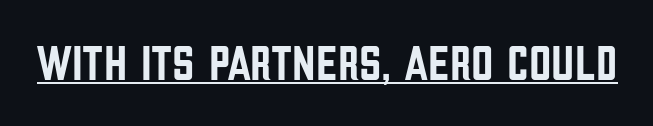
{"serif": "no", "italic": "no", "width": "condensed", "stroke_contrast": "low", "x_height": "large", "monospaced": "no", "underline": "yes", "letter_spacing": "normal", "letter_spacing_em": 0.0, "glyph_px": 49}
